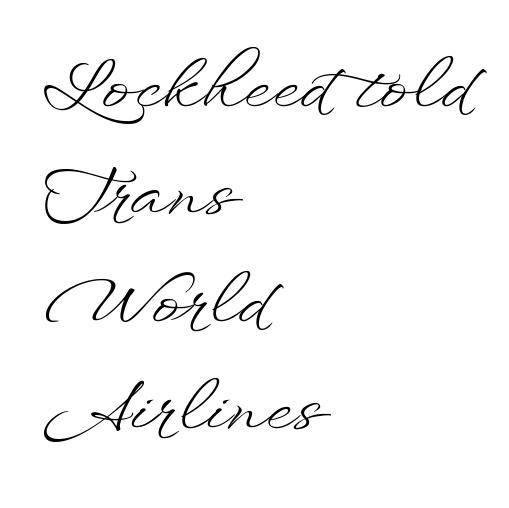
{"bold": "no", "weight": "light", "width": "wide", "stroke_contrast": "low", "x_height": "small", "monospaced": "no", "underline": "no", "align": "left", "line_spacing": "normal", "line_spacing_ratio": 1.58, "letter_spacing": "normal", "letter_spacing_em": 0.0, "glyph_px": 68}
